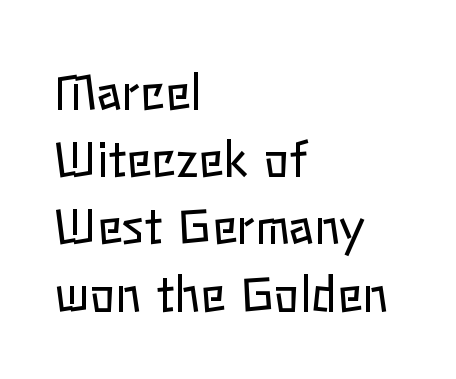
Words appear dense and cohesive because spacing is normal. Designer's note — italics off, roman on. The strokes are not fattened; the text isn't bold. The lines are quadded left.
